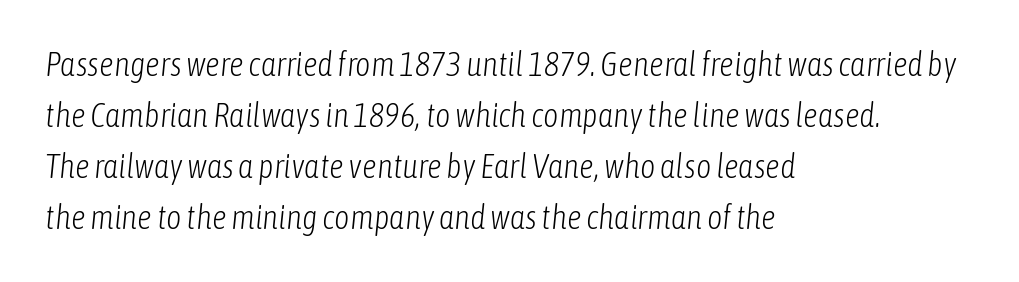
{"italic": "yes", "lean": "right", "slant_degrees": 6, "bold": "no", "weight": "light", "width": "condensed", "stroke_contrast": "low", "x_height": "medium", "monospaced": "no", "underline": "no", "align": "left", "line_spacing": "normal", "line_spacing_ratio": 1.55, "letter_spacing": "normal", "letter_spacing_em": 0.0, "glyph_px": 33}
